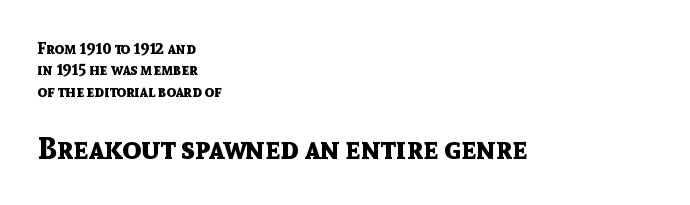
Ascenders rise straight up at ninety degrees. Casual observation: everything's shoved over to the left. A typesetter would call this proportional, since set widths differ per character. Small over large — that's the arrangement of the two blocks here. Strokes here are thick enough to call this a true bold. Type without underlining.
